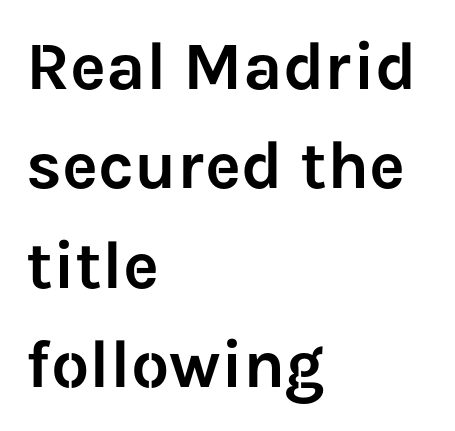
Q: Is the text italic (slanted)? A: No, it is upright.
Q: Is the typeface a serif or a sans-serif typeface? A: Sans-serif.
Q: Is the text underlined? A: No.
Q: How is the paragraph aligned? A: Left-aligned.
Q: Is the spacing between letters normal or unusually wide? A: Normal.
Q: Is the spacing between lines tight, normal or loose? A: Normal.
Q: Width (condensed, normal, or wide)? A: Normal.
Q: Stroke contrast? A: Low.
Q: x-height? A: Medium.
Q: Monospaced? A: No.
